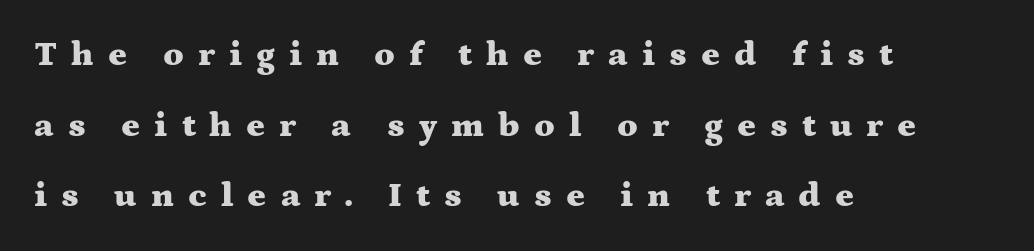
The lines are quadded left. The specimen reads as upright at a glance. This sample uses expanded letter spacing, leaving extra air between glyphs. The leading is generous, giving the passage an open texture. Varying glyph widths throughout — classic text-font behaviour.
